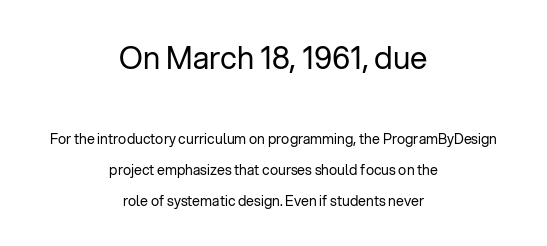
The image shows 31 px regular-weight sans-serif type, upright; set centered, loose line spacing (2.23x), normal letter spacing, not underlined; the first (top) block is 2.21x larger; low stroke contrast and a medium x-height.
